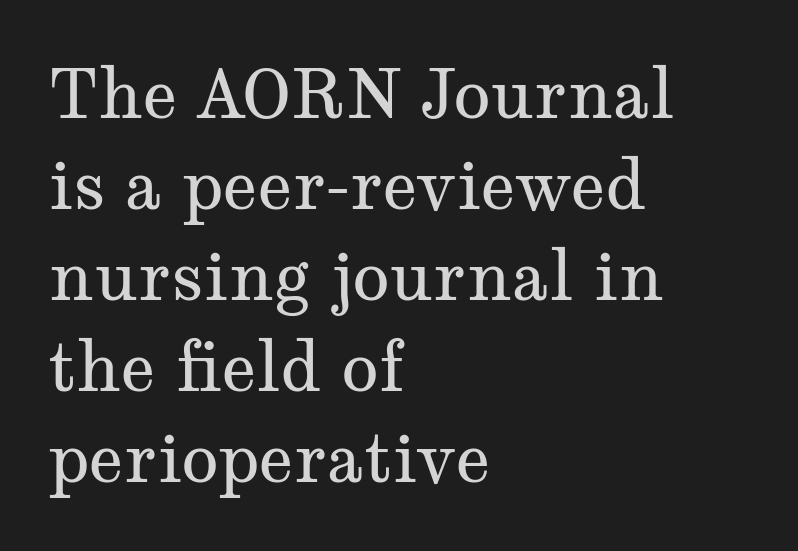
Q: Is the text bold? A: No.
Q: Is the text italic (slanted)? A: No, it is upright.
Q: Is the typeface a serif or a sans-serif typeface? A: Serif.
Q: Is the text underlined? A: No.
Q: How is the paragraph aligned? A: Left-aligned.
Q: Is the spacing between letters normal or unusually wide? A: Normal.
Q: Is the spacing between lines tight, normal or loose? A: Normal.
Q: Width (condensed, normal, or wide)? A: Wide.
Q: Stroke contrast? A: Medium.
Q: x-height? A: Medium.
Q: Monospaced? A: No.
